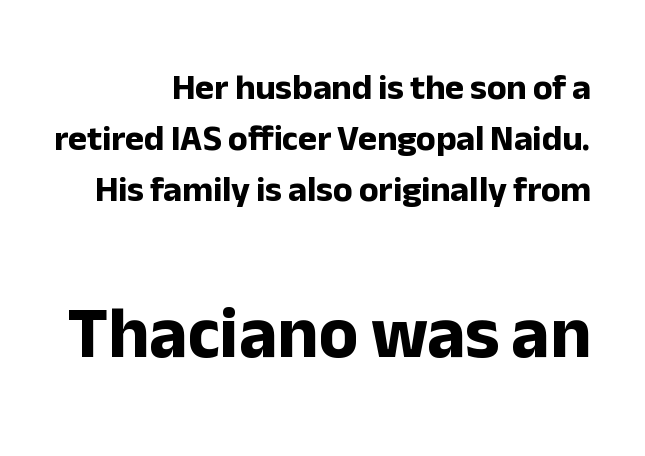
Q: Is the text bold? A: Yes.
Q: Is the text italic (slanted)? A: No, it is upright.
Q: Is the typeface a serif or a sans-serif typeface? A: Sans-serif.
Q: Is the text underlined? A: No.
Q: How is the paragraph aligned? A: Right-aligned.
Q: Is the spacing between letters normal or unusually wide? A: Normal.
Q: Is the spacing between lines tight, normal or loose? A: Normal.
Q: Which block of text is set in a larger size, the first (top) or the second (bottom)? A: The second (bottom) one.
Q: Width (condensed, normal, or wide)? A: Normal.
Q: Stroke contrast? A: Low.
Q: x-height? A: Medium.
Q: Monospaced? A: No.
